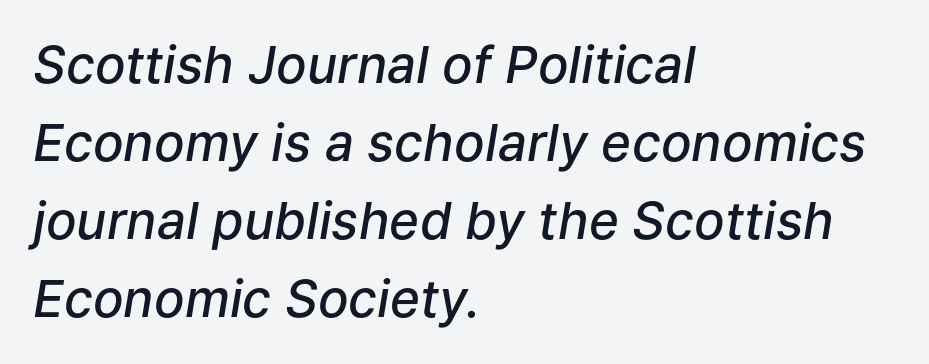
{"italic": "yes", "lean": "right", "slant_degrees": 9, "bold": "semi", "weight": "semibold", "width": "normal", "stroke_contrast": "low", "x_height": "medium", "monospaced": "no", "underline": "no", "align": "left", "line_spacing": "normal", "line_spacing_ratio": 1.53, "letter_spacing": "normal", "letter_spacing_em": 0.0, "glyph_px": 51}
